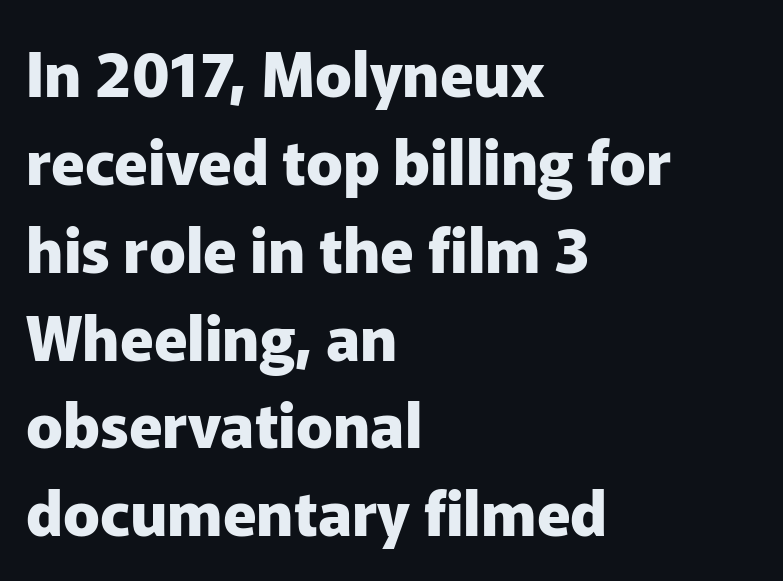
Glance below the letters and you will spot only blank space. Successive baselines arrive at the customary interval. Spacing verdict: proportional, widths tailored to each character. What kind of face is this? One without serifs — a sans. The rendering anchors every line to the left-hand side. Words appear dense and cohesive because spacing is normal.
